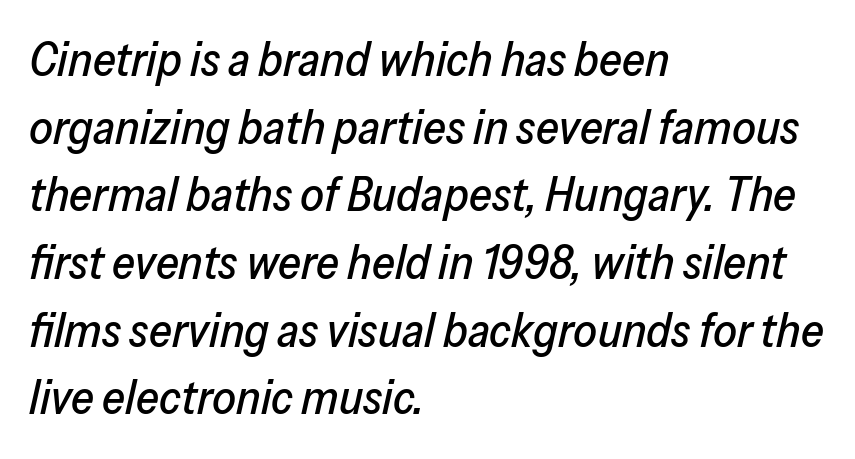
Q: Is the text italic (slanted)? A: Yes, it leans right by about 13 degrees.
Q: Is the text underlined? A: No.
Q: How is the paragraph aligned? A: Left-aligned.
Q: Is the spacing between letters normal or unusually wide? A: Normal.
Q: Is the spacing between lines tight, normal or loose? A: Normal.
Q: Width (condensed, normal, or wide)? A: Normal.
Q: Stroke contrast? A: Low.
Q: x-height? A: Medium.
Q: Monospaced? A: No.
